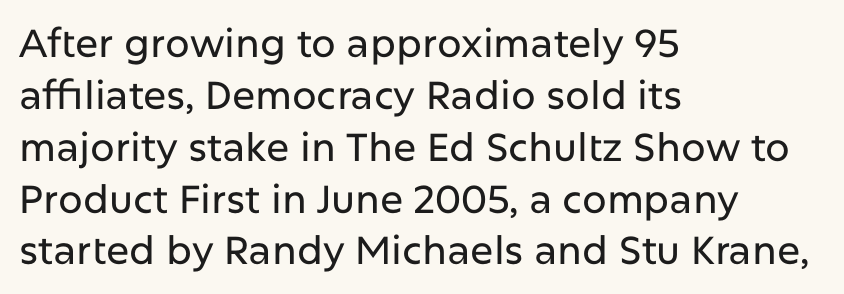
This sample uses plain, unmodified letter spacing. Each new line begins a customary step beneath the previous one. Looks like regular typesetting: each glyph gets only the width it needs. Clear beneath every line of the passage.
